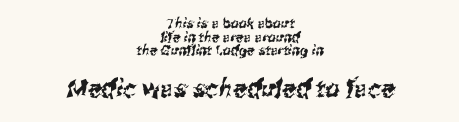
The image shows 25 px text type; set centered, tight line spacing (0.98x), normal letter spacing, not underlined; the second (bottom) block is 1.79x larger.
